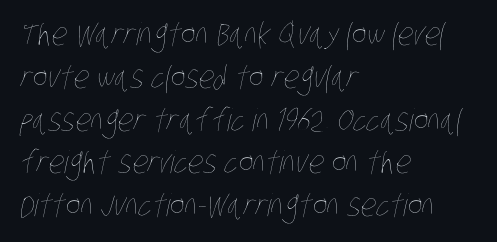
The image shows 31 px thin, condensed type; set left-aligned, normal line spacing (1.38x), normal letter spacing, not underlined; low stroke contrast and a large x-height.
